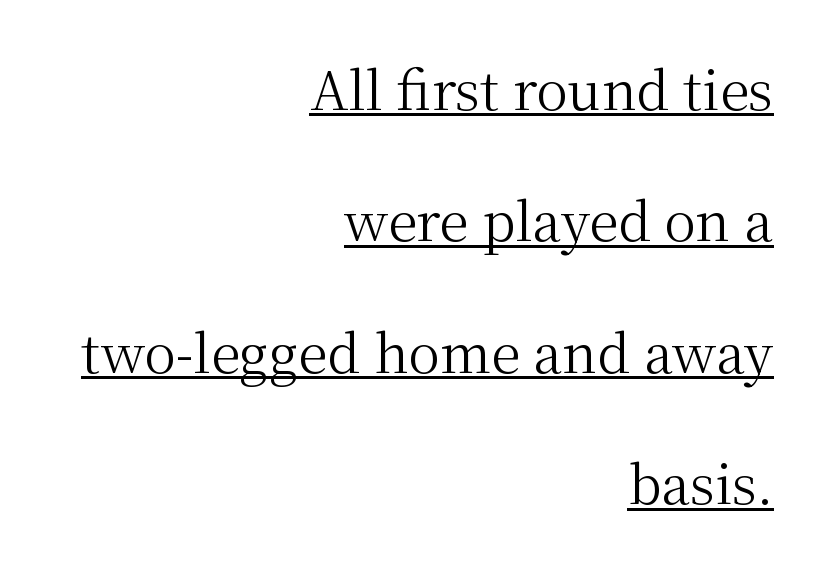
{"serif": "yes", "italic": "no", "bold": "no", "weight": "regular", "width": "normal", "stroke_contrast": "medium", "x_height": "medium", "monospaced": "no", "underline": "yes", "align": "right", "line_spacing": "loose", "line_spacing_ratio": 2.48, "letter_spacing": "normal", "letter_spacing_em": 0.0, "glyph_px": 53}
